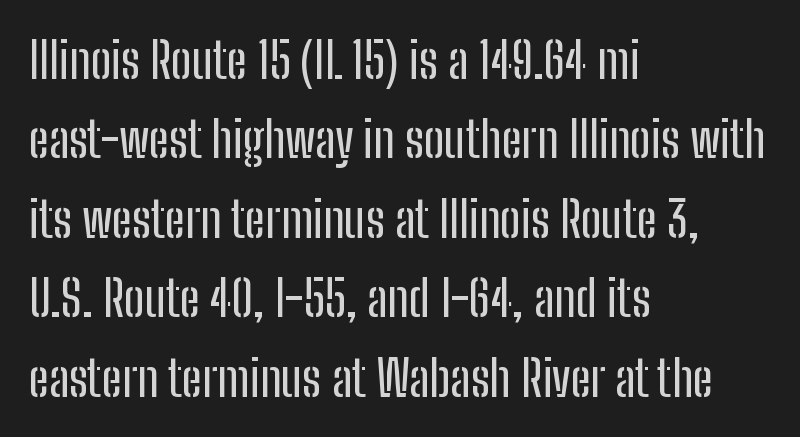
{"serif": "no", "italic": "no", "width": "condensed", "stroke_contrast": "low", "x_height": "medium", "monospaced": "no", "underline": "no", "align": "left", "line_spacing": "normal", "line_spacing_ratio": 1.59, "letter_spacing": "normal", "letter_spacing_em": 0.0, "glyph_px": 50}
